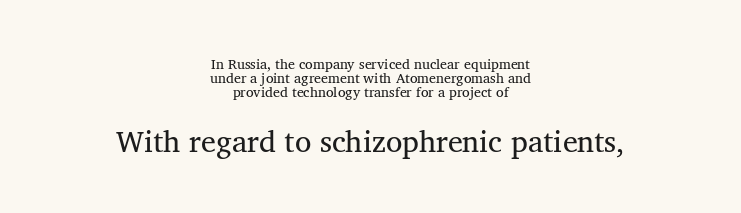
The passage shown stacks its lines with hardly any gap. Each letter keeps its own natural width here, so spacing adapts to shape. Every character sits straight up, as roman type does. Size contrast runs from small at the top to large at the bottom. A serif font was chosen for this passage. Letters have the restrained weight of plain body copy at most.
